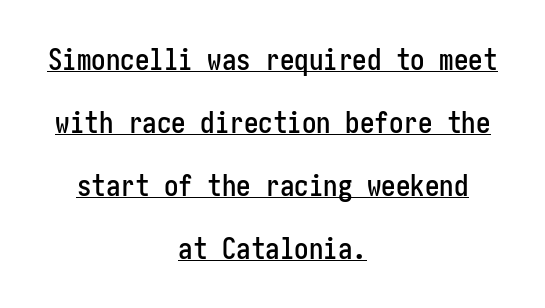
The image shows 29 px condensed sans-serif type, upright; set centered, loose line spacing (2.17x), normal letter spacing, underlined; low stroke contrast and a medium x-height.
